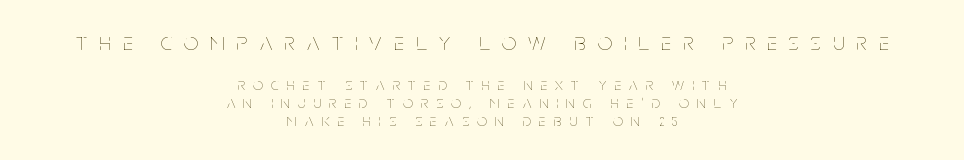
Neither beginnings nor endings align; midpoints do. A student would notice the top passage is typeset larger than what follows. Has an underline been added? It has not. The gaps between neighbouring characters are conspicuously large. The letters stand upright; this is a roman face.
